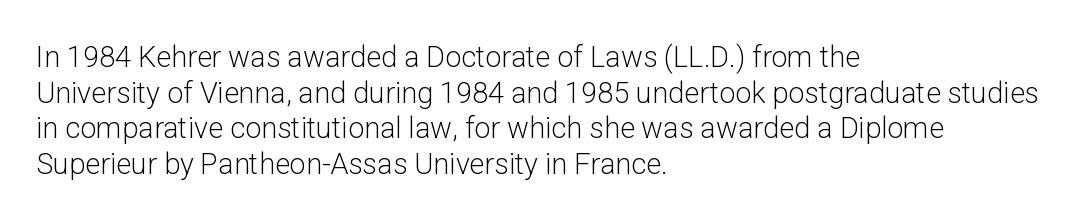
The image shows 29 px light sans-serif type, upright; set left-aligned, line spacing 1.23x, normal letter spacing, not underlined; low stroke contrast and a medium x-height.
